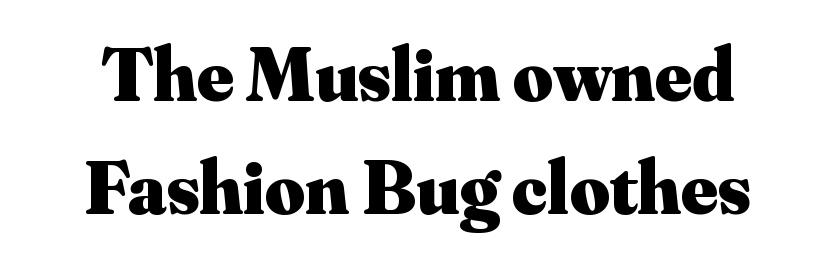
The image shows 77 px heavy serif type, upright; set centered, normal line spacing (1.47x), normal letter spacing, not underlined; medium stroke contrast and a small x-height.
